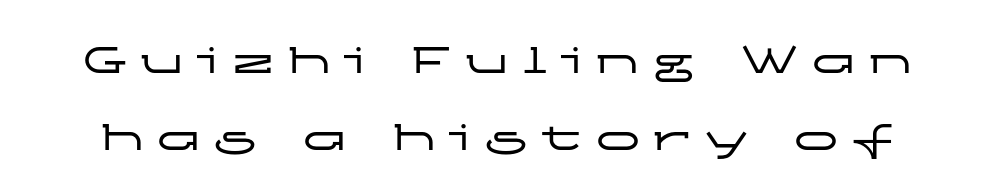
Plain, unruled lines of type. Unlike a traditional serif, this face leaves its strokes unadorned. Here the designer chose a conventional face with non-uniform glyph widths. When letters stand straight like this, we call the style roman or upright.
